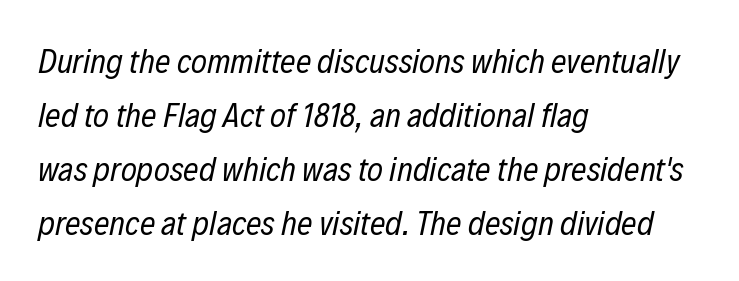
Compared with typical body copy, the letter spacing here is the same. In terms of posture, this sample is oblique. Stroke mass is kept to a normal reading level or below. This sample has the flowing, uneven cadence of proportional lettering. The paragraph shown leans on its left margin.
